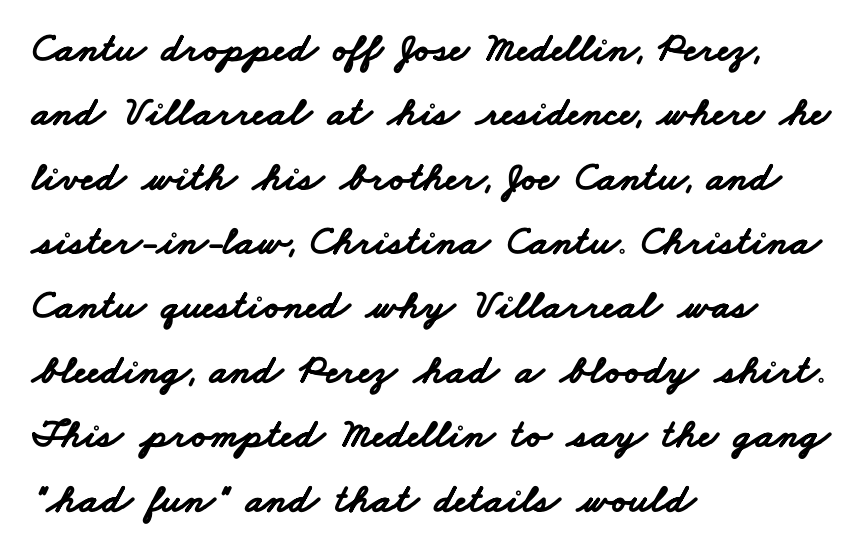
The image shows 41 px bold, wide sans-serif type; set left-aligned, normal line spacing (1.57x), normal letter spacing, not underlined; low stroke contrast and a small x-height.
